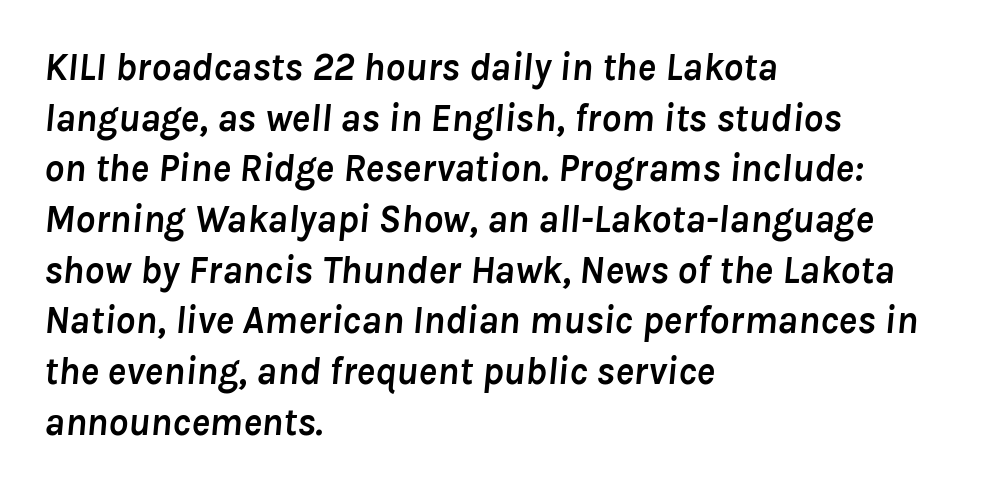
Rule under the text: the space is simply empty. Leading matches the norm, producing a regular column. Heft: maximum for text — a bold. These lines are rendered in a variable-pitch font.
